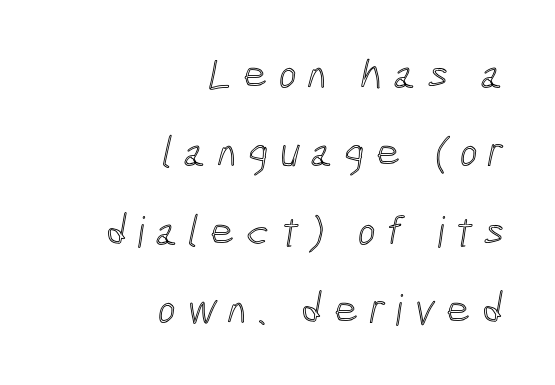
Between one letter and the next there's a generous, obvious gap. Check under the words: just untouched page. Does the copy run flush right? Yes — the right margin is perfectly even. Spacing verdict: proportional, widths tailored to each character.
